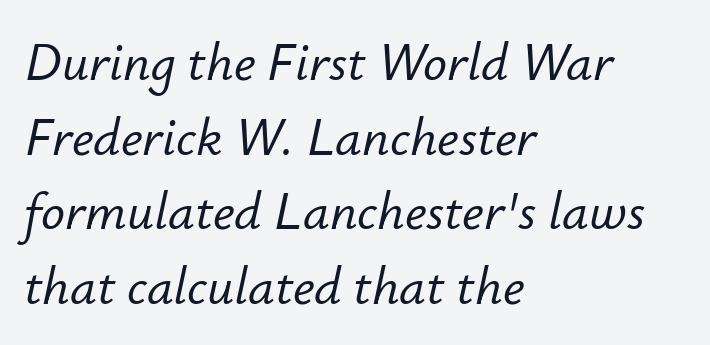
Think of a printed novel: that variable character pitch is what you see here. Spacing between characters is what you'd get straight out of the box. Tall strokes in this sample are angled rather than plumb. In CSS terms this would be text-align: left. A typesetter would call this leading conventional body-copy spacing. Each row of text sits above clean, open space.
